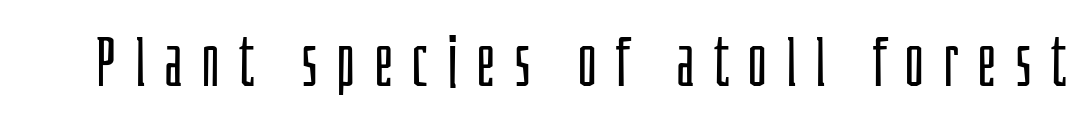
The image shows 68 px light, condensed sans-serif type, upright; set unusually wide letter spacing (+0.27 em), not underlined; low stroke contrast and a large x-height.
